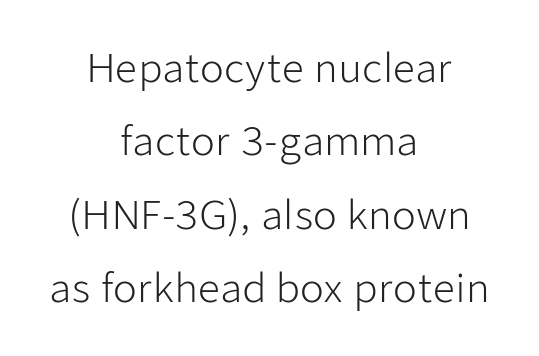
The image shows 39 px light sans-serif type, upright; set centered, line spacing 1.88x, normal letter spacing, not underlined; low stroke contrast and a medium x-height.
